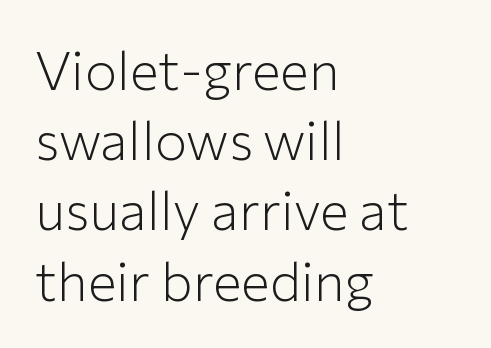
In CSS terms this would be text-align: left. No extra tracking has been applied to these lines. The space between consecutive lines is moderate. Every stem runs plumb, perpendicular to the baseline.
